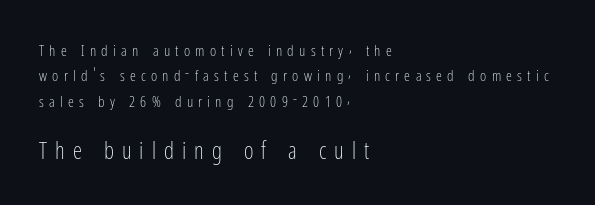
Q: Is the text bold? A: No.
Q: Is the text italic (slanted)? A: No, it is upright.
Q: Is the text underlined? A: No.
Q: How is the paragraph aligned? A: Left-aligned.
Q: Is the spacing between letters normal or unusually wide? A: Unusually wide.
Q: Is the spacing between lines tight, normal or loose? A: Normal.
Q: Which block of text is set in a larger size, the first (top) or the second (bottom)? A: The second (bottom) one.
